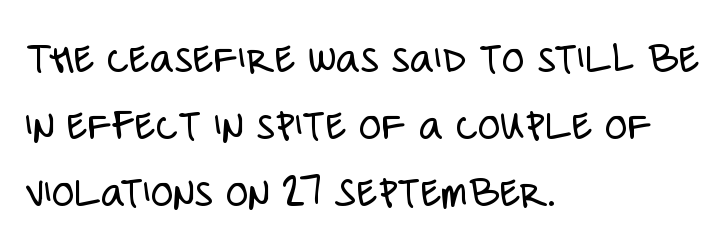
The space directly below the letters is spotless. Between one letter and the next there's only the usual sliver of space. If you drew a ruler down the left edge, every line would touch it. The typeface has the unassuming heft of standard copy or less. The characters display no serif detailing; their extremities are plain.
